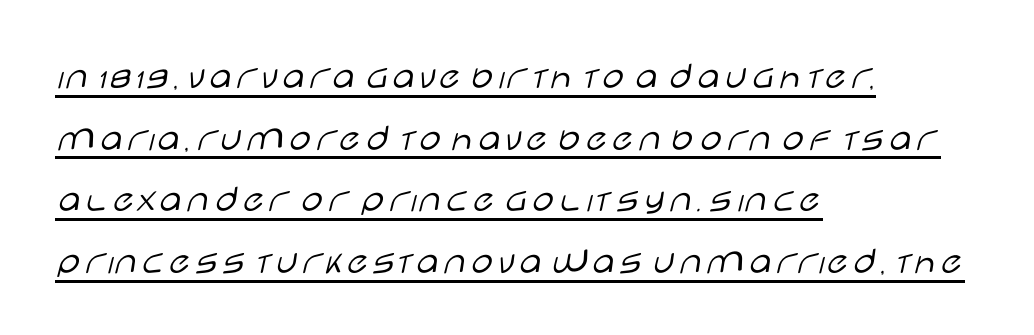
{"serif": "no", "bold": "no", "weight": "light", "width": "wide", "stroke_contrast": "low", "x_height": "large", "monospaced": "no", "underline": "yes", "align": "left", "line_spacing": "normal", "line_spacing_ratio": 1.58, "letter_spacing": "normal", "letter_spacing_em": 0.0, "glyph_px": 39}
